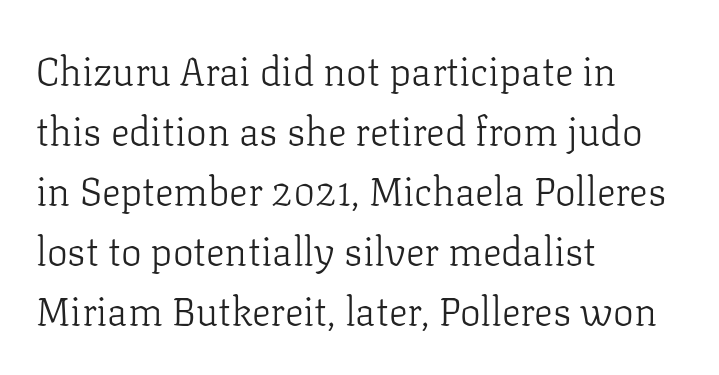
{"serif": "yes", "italic": "no", "bold": "no", "weight": "light", "width": "normal", "stroke_contrast": "low", "x_height": "medium", "monospaced": "no", "underline": "no", "align": "left", "line_spacing": "normal", "line_spacing_ratio": 1.54, "letter_spacing": "normal", "letter_spacing_em": 0.0, "glyph_px": 39}
